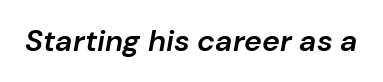
Q: Is the text bold? A: Semi-bold.
Q: Is the text italic (slanted)? A: Yes, it leans right by about 10 degrees.
Q: Is the text underlined? A: No.
Q: Is the spacing between letters normal or unusually wide? A: Normal.
Q: Width (condensed, normal, or wide)? A: Normal.
Q: Stroke contrast? A: Low.
Q: x-height? A: Medium.
Q: Monospaced? A: No.
